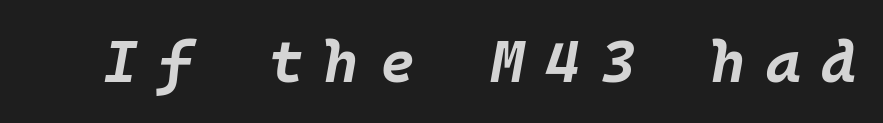
Q: Is the text bold? A: Yes.
Q: Is the text italic (slanted)? A: Yes, it leans right by about 10 degrees.
Q: Is the text underlined? A: No.
Q: Is the spacing between letters normal or unusually wide? A: Unusually wide.
Q: Width (condensed, normal, or wide)? A: Normal.
Q: Stroke contrast? A: Low.
Q: x-height? A: Large.
Q: Monospaced? A: Yes.
